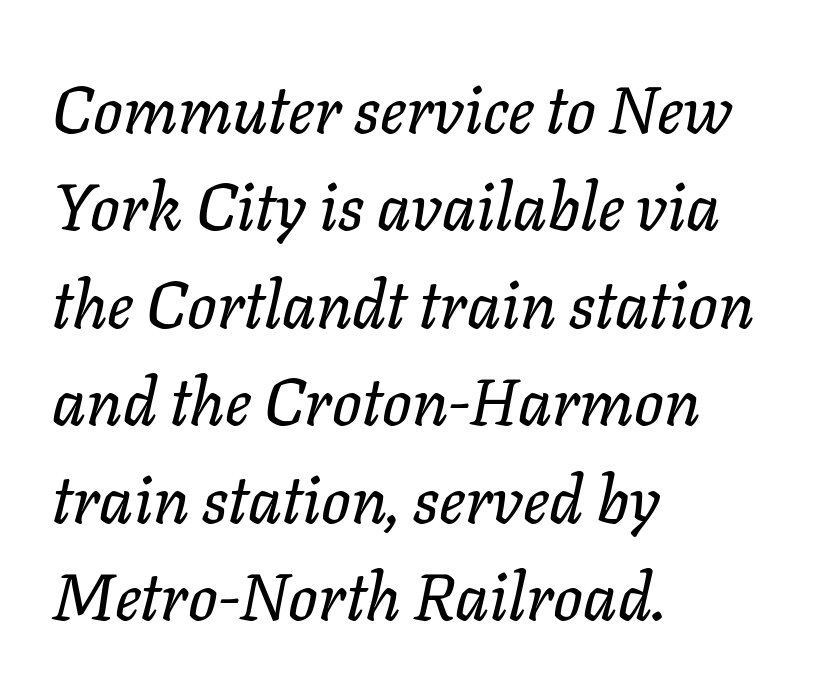
{"italic": "yes", "lean": "right", "slant_degrees": 11, "width": "normal", "stroke_contrast": "low", "x_height": "medium", "monospaced": "no", "underline": "no", "align": "left", "line_spacing": "normal", "line_spacing_ratio": 1.5, "letter_spacing": "normal", "letter_spacing_em": 0.0, "glyph_px": 65}
